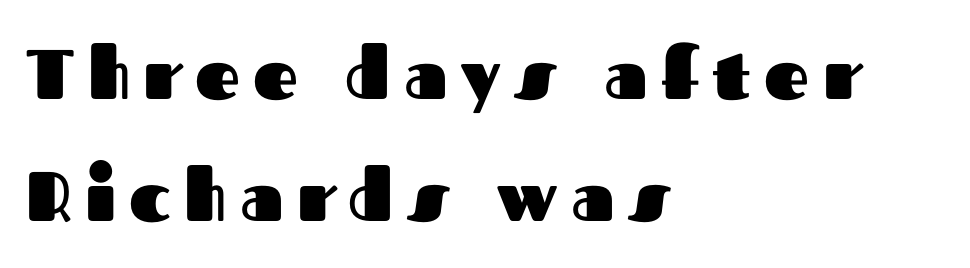
When letters stand straight like this, we call the style roman or upright. Anything drawn beneath the words? Only blank space. Which margin do the lines hug? The left one — the right edge is uneven. Note the varied advance widths — an 'i' is clearly narrower than an 'm'.
